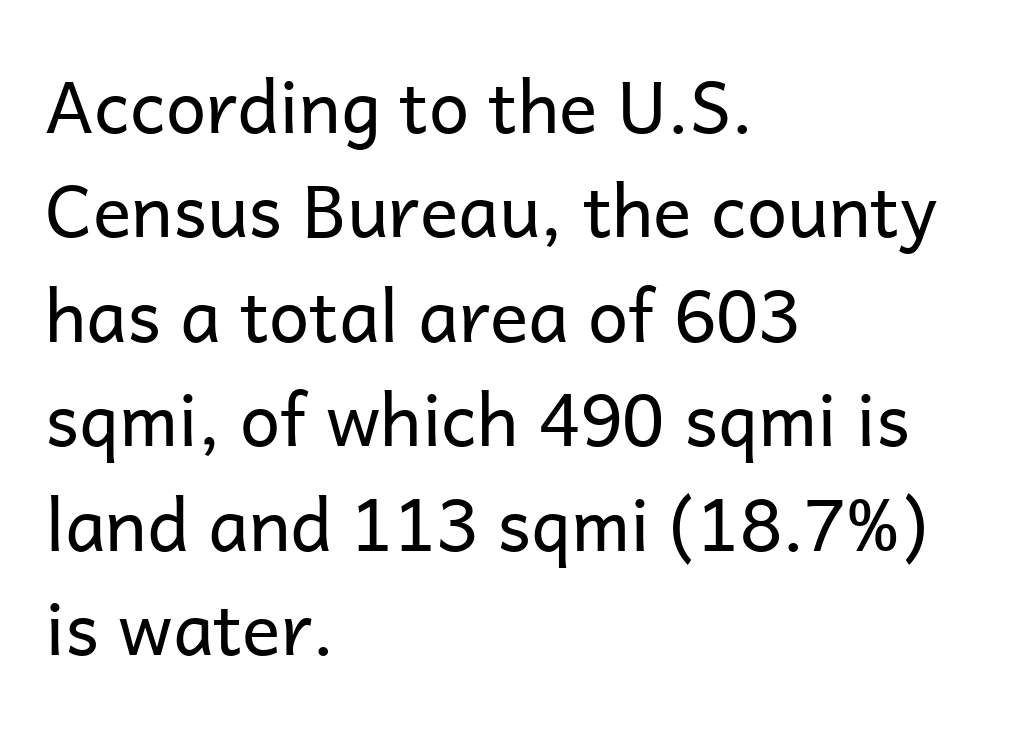
{"serif": "no", "italic": "no", "bold": "no", "weight": "regular", "width": "normal", "stroke_contrast": "low", "x_height": "medium", "monospaced": "no", "underline": "no", "align": "left", "line_spacing": "normal", "line_spacing_ratio": 1.45, "letter_spacing": "normal", "letter_spacing_em": 0.0, "glyph_px": 72}
